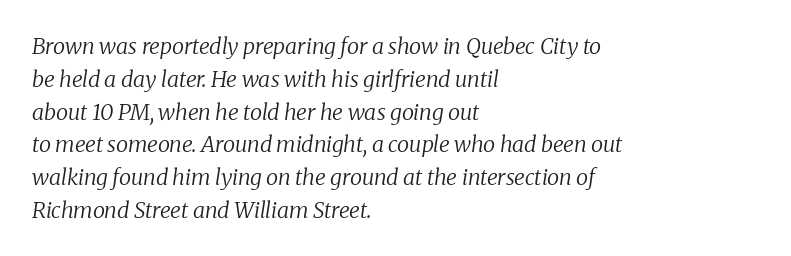
The image shows 22 px text type, italic (leaning right); set left-aligned, normal line spacing (1.49x), normal letter spacing, not underlined.
